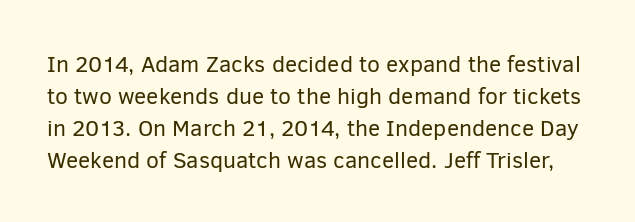
The image shows 23 px text type, upright; set normal line spacing (1.39x), normal letter spacing, not underlined.
